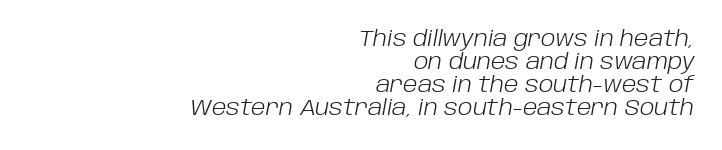
If you drew a ruler down the right edge, every line would touch it. Each word holds together tightly as a unit, with standard inter-letter gaps. Clear beneath every line of the passage. The weight would be labelled regular, book, light, or lighter still.
